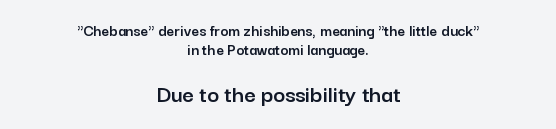
Q: Is the text italic (slanted)? A: No, it is upright.
Q: Is the text underlined? A: No.
Q: How is the paragraph aligned? A: Centered.
Q: Is the spacing between letters normal or unusually wide? A: Normal.
Q: Is the spacing between lines tight, normal or loose? A: Tight.
Q: Which block of text is set in a larger size, the first (top) or the second (bottom)? A: The second (bottom) one.
